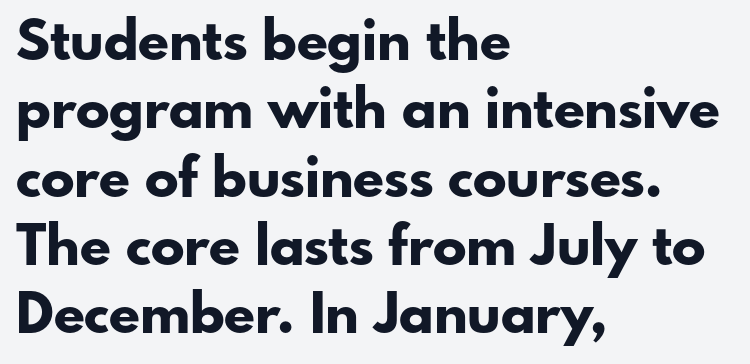
The image shows 56 px bold sans-serif type, upright; set left-aligned, line spacing 1.22x, normal letter spacing, not underlined; low stroke contrast and a small x-height.
